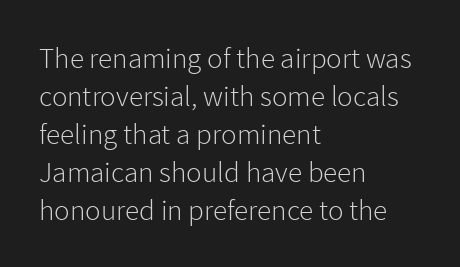
Q: Is the text bold? A: No.
Q: Is the text italic (slanted)? A: No, it is upright.
Q: Is the typeface a serif or a sans-serif typeface? A: Sans-serif.
Q: Is the text underlined? A: No.
Q: How is the paragraph aligned? A: Left-aligned.
Q: Is the spacing between letters normal or unusually wide? A: Normal.
Q: Is the spacing between lines tight, normal or loose? A: Normal.
Q: Width (condensed, normal, or wide)? A: Normal.
Q: Stroke contrast? A: Low.
Q: x-height? A: Medium.
Q: Monospaced? A: No.
